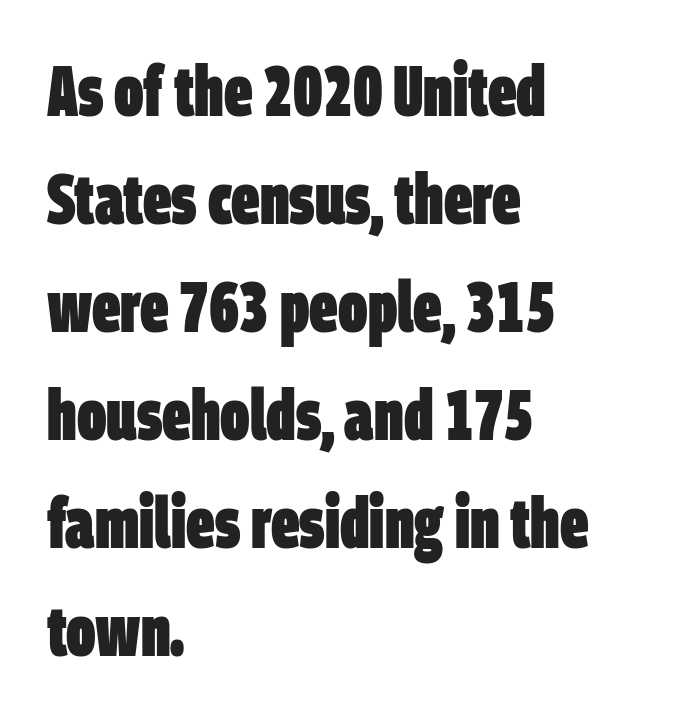
The image shows 71 px heavy, condensed sans-serif type; set left-aligned, normal line spacing (1.52x), normal letter spacing, not underlined; low stroke contrast and a large x-height.
